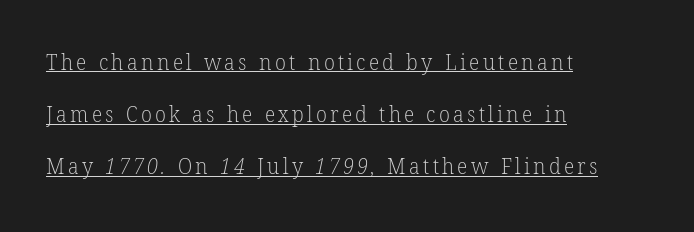
Alignment: flush left. Summary of weight: not heavy and not bold. Each new line begins a long way beneath the previous one. Glance below the letters and you will spot a drawn line.
